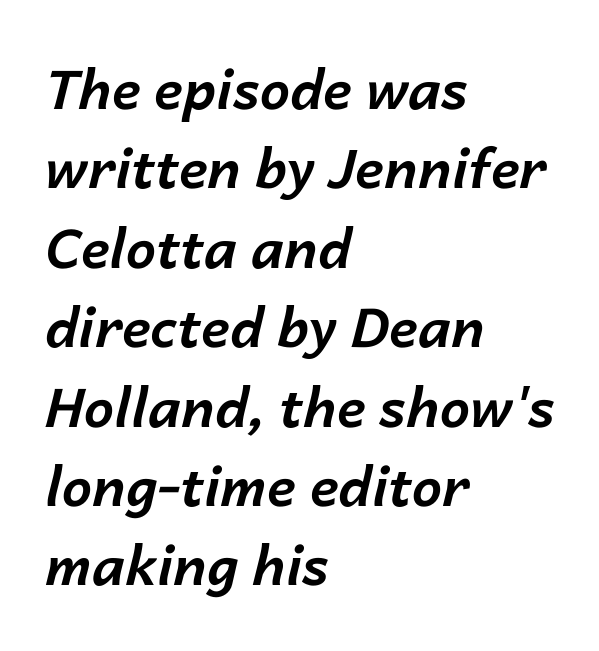
The image shows 54 px bold type, italic (leaning right); set left-aligned, normal line spacing (1.47x), normal letter spacing, not underlined; low stroke contrast and a medium x-height.
